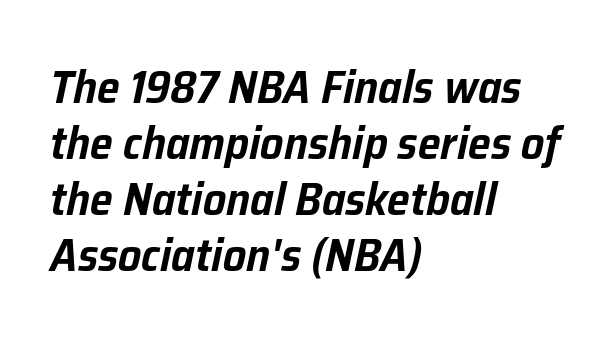
Q: Is the text italic (slanted)? A: Yes, it leans right by about 12 degrees.
Q: Is the text underlined? A: No.
Q: How is the paragraph aligned? A: Left-aligned.
Q: Is the spacing between letters normal or unusually wide? A: Normal.
Q: Width (condensed, normal, or wide)? A: Normal.
Q: Stroke contrast? A: Low.
Q: x-height? A: Medium.
Q: Monospaced? A: No.
